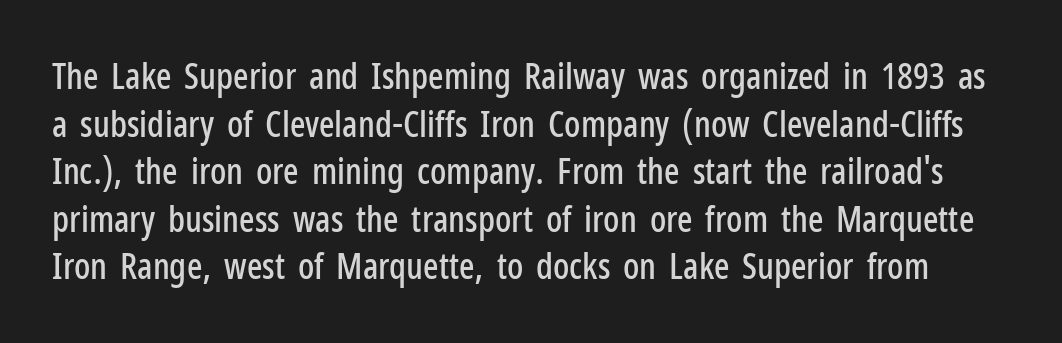
{"serif": "no", "italic": "no", "width": "condensed", "stroke_contrast": "low", "x_height": "medium", "monospaced": "no", "underline": "no", "line_spacing": "normal", "line_spacing_ratio": 1.32, "letter_spacing": "normal", "letter_spacing_em": 0.0, "glyph_px": 36}
